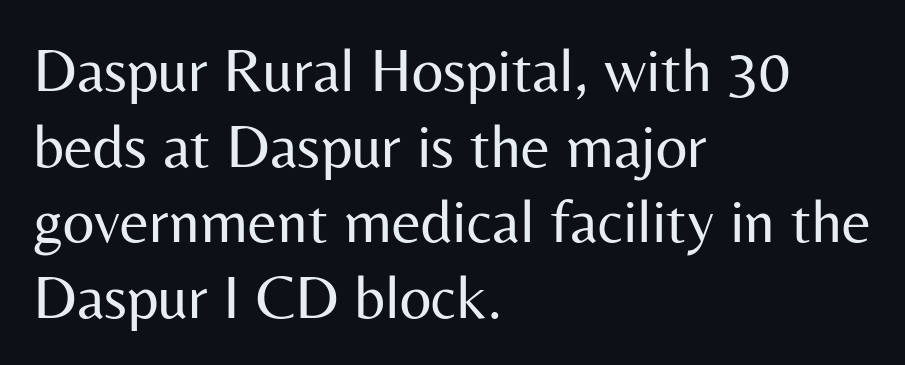
The image shows 62 px regular-weight sans-serif type, upright; set left-aligned, line spacing 1.22x, normal letter spacing, not underlined; medium stroke contrast and a medium x-height.
